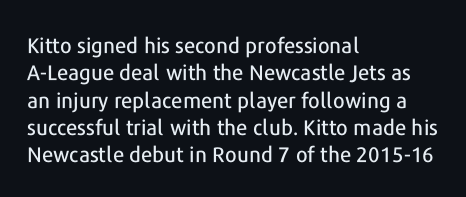
You could call the tracking neutral — neither tight nor loose. Honestly, there is no underline to notice here at all. This is roman type, the default non-slanted kind. Compared with a centered layout, this one pins lines to the left instead. Interline gaps are of average width in this sample.
